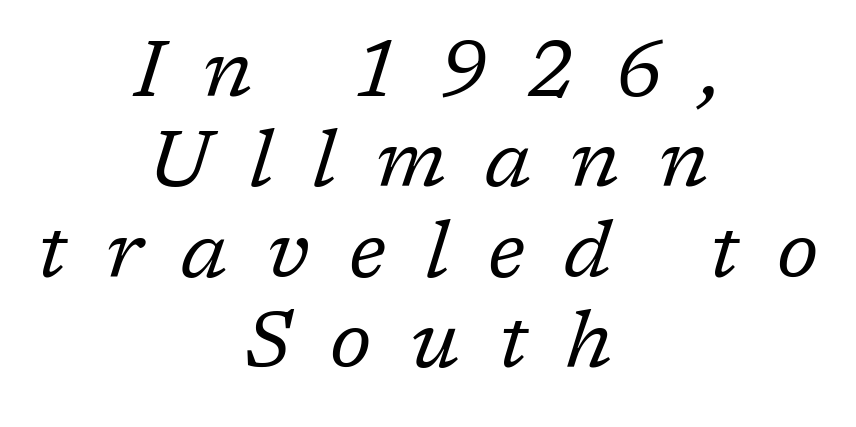
Q: Is the text bold? A: No.
Q: Is the text italic (slanted)? A: Yes, it leans right by about 17 degrees.
Q: Is the typeface a serif or a sans-serif typeface? A: Serif.
Q: Is the text underlined? A: No.
Q: How is the paragraph aligned? A: Centered.
Q: Is the spacing between letters normal or unusually wide? A: Unusually wide.
Q: Is the spacing between lines tight, normal or loose? A: Tight.
Q: Width (condensed, normal, or wide)? A: Normal.
Q: Stroke contrast? A: Low.
Q: x-height? A: Medium.
Q: Monospaced? A: No.
